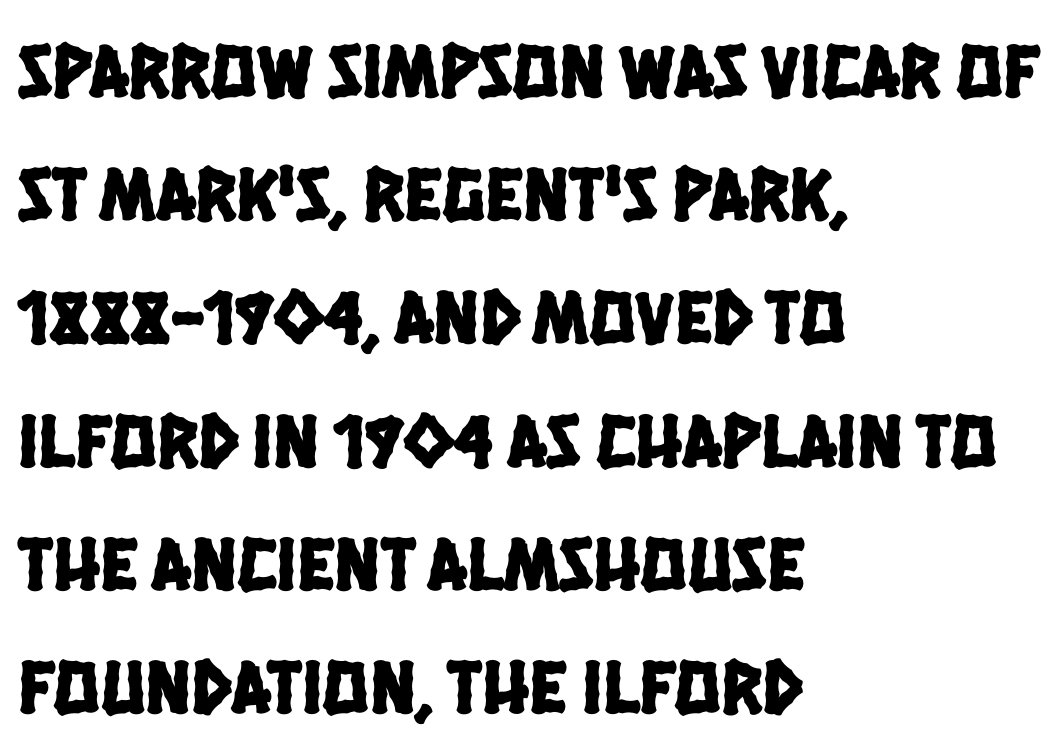
Just letters on the line, the space beneath them empty. The font family rendered here belongs to the sans-serif group. Casual observation: everything's shoved over to the left. Each new line begins a customary step beneath the previous one. Does extra space separate the letters? No, they use regular spacing. Looks like regular typesetting: each glyph gets only the width it needs.
